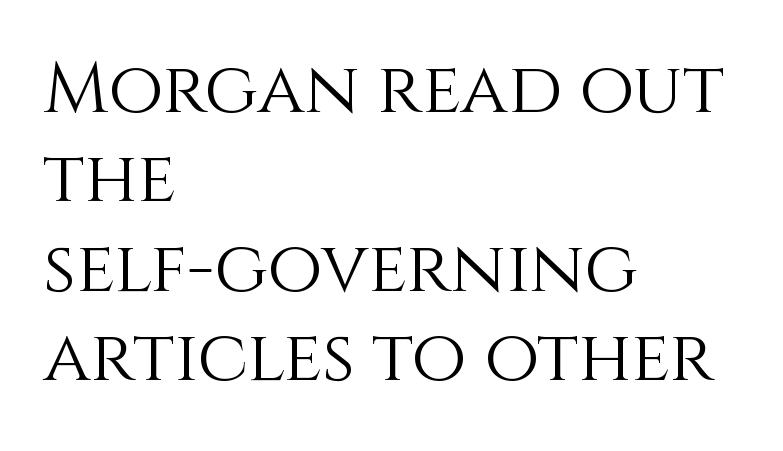
If you measured baseline to baseline, you'd find a middling distance. No letter is thick-stroked: the sample isn't bold. The rendering uses natural spacing where letterforms have individual widths. Anything drawn beneath the words? Only blank space. Layout note: lines flush left.
